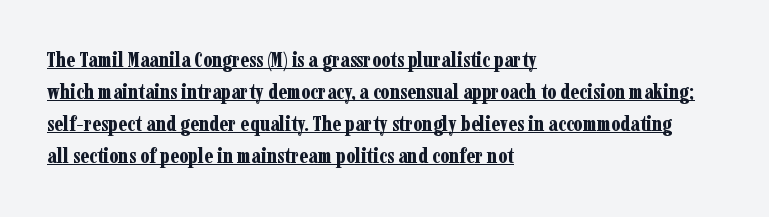
The image shows 21 px bold type, upright; set left-aligned, normal line spacing (1.53x), normal letter spacing, underlined.
